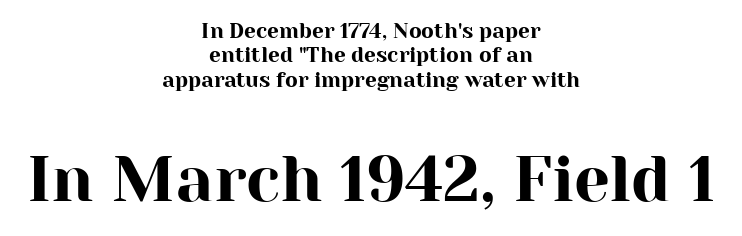
The image shows 64 px serif type, upright; set centered, line spacing 1.16x, normal letter spacing, not underlined; the second (bottom) block is 3.05x larger; high stroke contrast and a medium x-height.
